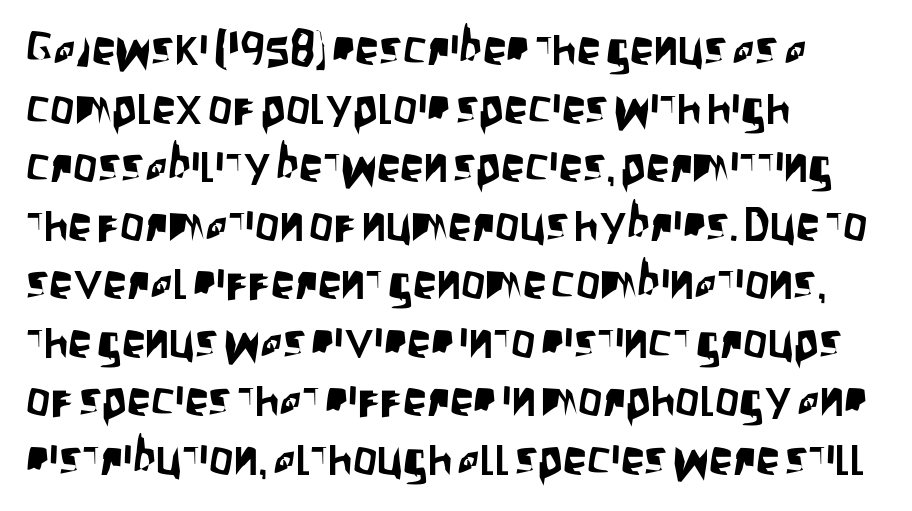
Q: Is the text italic (slanted)? A: No, it is upright.
Q: Is the typeface a serif or a sans-serif typeface? A: Sans-serif.
Q: Is the text underlined? A: No.
Q: How is the paragraph aligned? A: Left-aligned.
Q: Is the spacing between letters normal or unusually wide? A: Normal.
Q: Width (condensed, normal, or wide)? A: Condensed.
Q: Stroke contrast? A: Low.
Q: x-height? A: Large.
Q: Monospaced? A: No.
